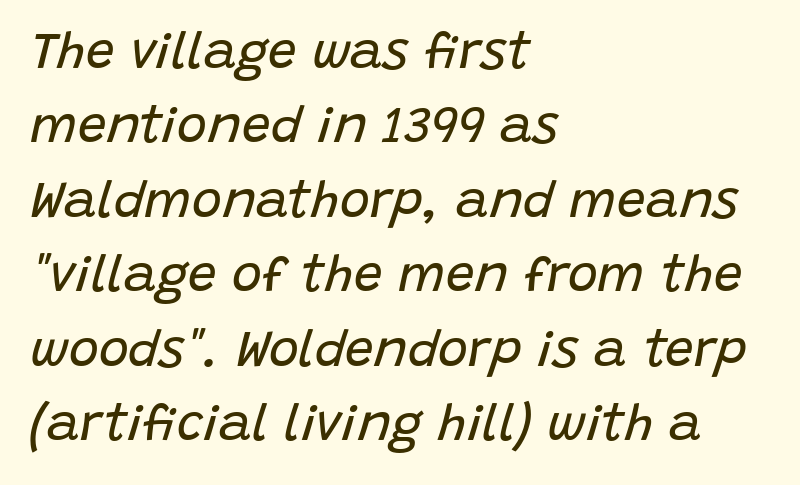
Q: Is the text bold? A: No.
Q: Is the text italic (slanted)? A: Yes, it leans right by about 15 degrees.
Q: Is the text underlined? A: No.
Q: How is the paragraph aligned? A: Left-aligned.
Q: Is the spacing between letters normal or unusually wide? A: Normal.
Q: Is the spacing between lines tight, normal or loose? A: Normal.
Q: Width (condensed, normal, or wide)? A: Normal.
Q: Stroke contrast? A: Low.
Q: x-height? A: Large.
Q: Monospaced? A: No.
